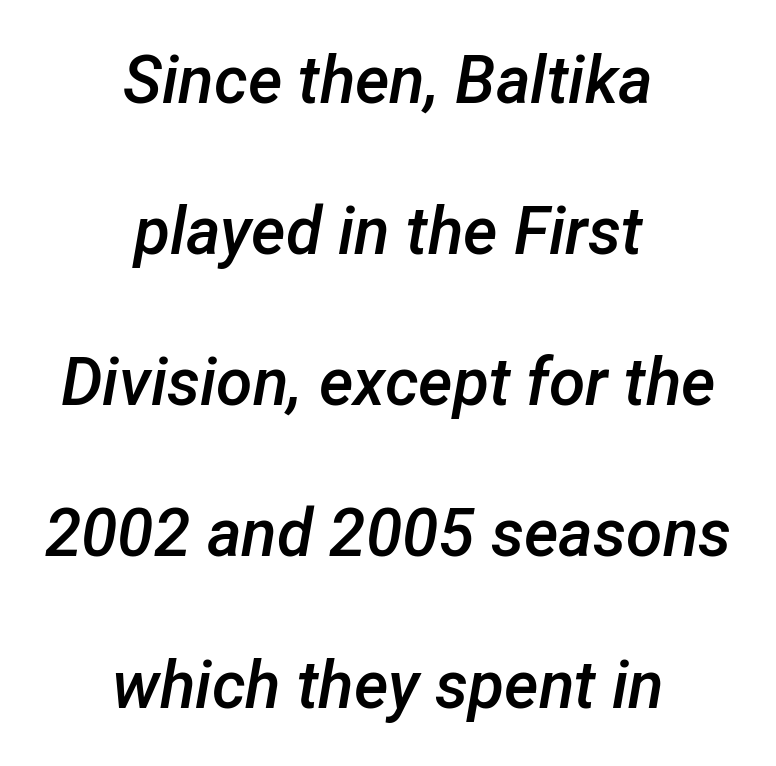
The image shows 66 px semibold type, italic (leaning right); set centered, loose line spacing (2.29x), normal letter spacing, not underlined; low stroke contrast and a medium x-height.
